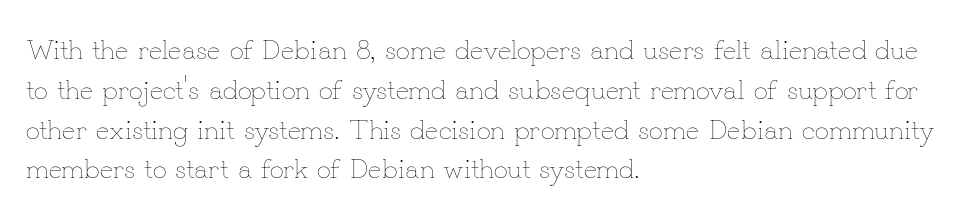
Q: Is the text bold? A: No.
Q: Is the text italic (slanted)? A: No, it is upright.
Q: Is the text underlined? A: No.
Q: How is the paragraph aligned? A: Left-aligned.
Q: Is the spacing between letters normal or unusually wide? A: Normal.
Q: Is the spacing between lines tight, normal or loose? A: Normal.
Q: Width (condensed, normal, or wide)? A: Normal.
Q: Stroke contrast? A: Low.
Q: x-height? A: Small.
Q: Monospaced? A: No.
